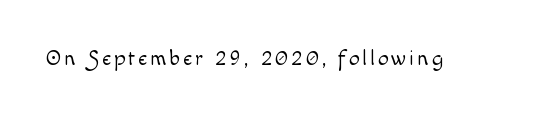
Nope, not italic — everything's standing straight. Weight: regular or lighter. This rendering features lettering with no underline.
